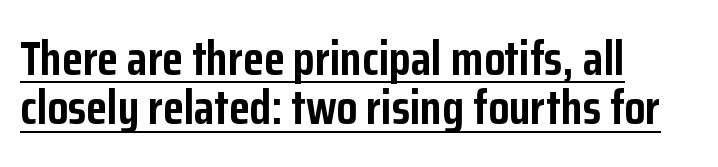
Q: Is the text bold? A: Yes.
Q: Is the text italic (slanted)? A: No, it is upright.
Q: Is the typeface a serif or a sans-serif typeface? A: Sans-serif.
Q: Is the text underlined? A: Yes.
Q: How is the paragraph aligned? A: Left-aligned.
Q: Is the spacing between letters normal or unusually wide? A: Normal.
Q: Is the spacing between lines tight, normal or loose? A: Tight.
Q: Width (condensed, normal, or wide)? A: Condensed.
Q: Stroke contrast? A: Low.
Q: x-height? A: Medium.
Q: Monospaced? A: No.
